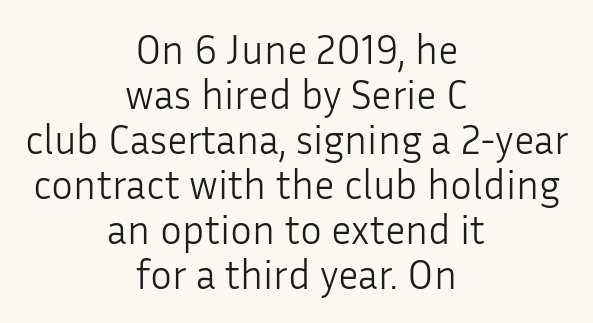
Honestly, there is no underline to notice here at all. If you drew a line through each stem, it would be perfectly vertical. Spacing verdict: proportional, widths tailored to each character. If you folded the block vertically in half, each line would mirror itself in length. This is not heavy type; no bold has been used.
